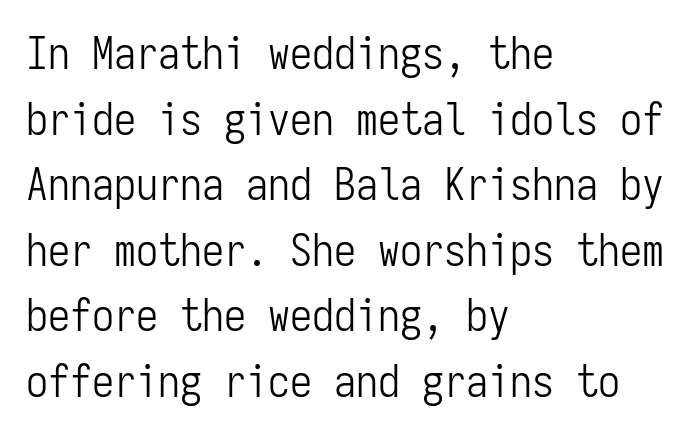
To sum up the face: it is a sans, with no serifs. The passage shown is typed in a monospace face where columns stay perfectly aligned. Descender tails drop into unmarked territory. Compared with typical body copy, the letter spacing here is the same. The face looks like a standard text weight, possibly lighter. A normal amount of white space separates one row of letters from the next.
